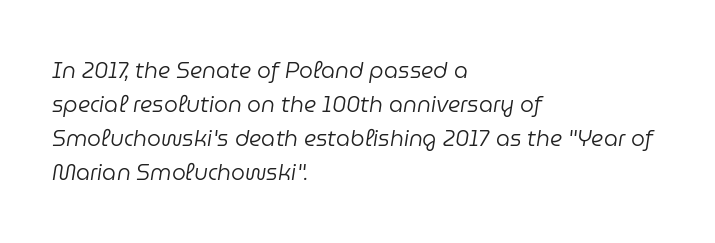
Q: Is the text bold? A: No.
Q: Is the text italic (slanted)? A: Yes, it leans right by about 9 degrees.
Q: Is the text underlined? A: No.
Q: How is the paragraph aligned? A: Left-aligned.
Q: Is the spacing between letters normal or unusually wide? A: Normal.
Q: Is the spacing between lines tight, normal or loose? A: Normal.
